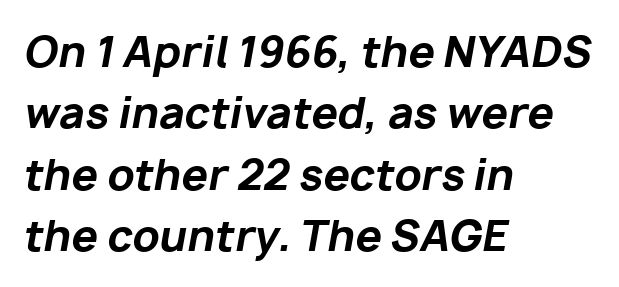
{"italic": "yes", "lean": "right", "slant_degrees": 10, "bold": "yes", "weight": "bold", "width": "normal", "stroke_contrast": "low", "x_height": "medium", "monospaced": "no", "underline": "no", "align": "left", "line_spacing": "normal", "line_spacing_ratio": 1.46, "letter_spacing": "normal", "letter_spacing_em": 0.0, "glyph_px": 42}
